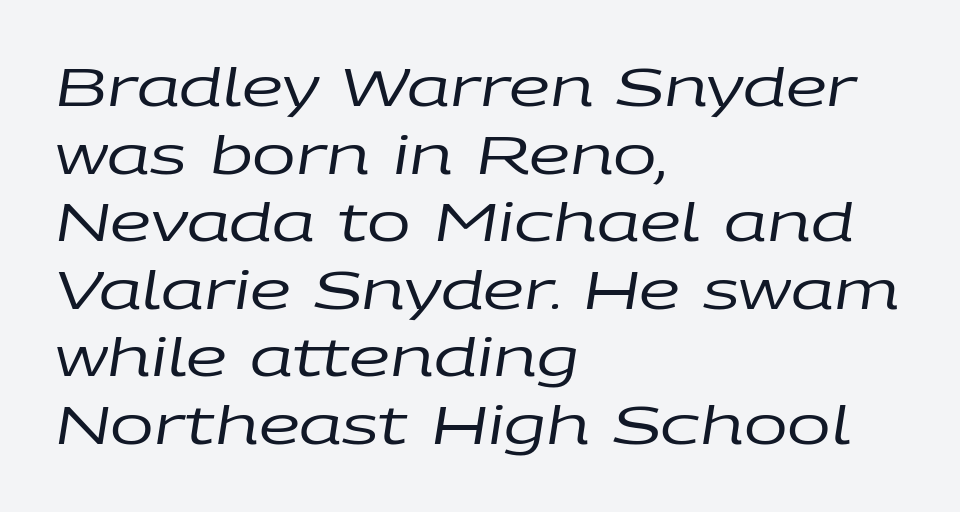
The image shows 52 px regular-weight, wide type, italic (leaning right); set left-aligned, normal line spacing (1.3x), normal letter spacing, not underlined; low stroke contrast and a large x-height.
